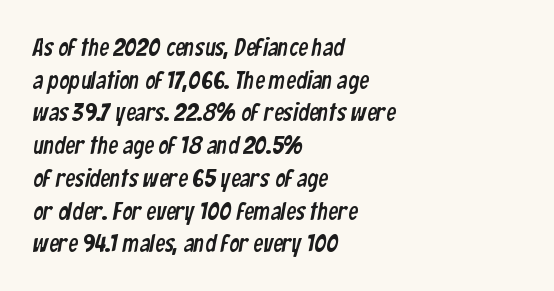
The image shows 25 px text type; set left-aligned, normal line spacing (1.31x), normal letter spacing, not underlined.
